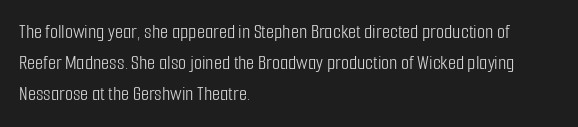
{"italic": "no", "bold": "no", "underline": "no", "align": "left", "line_spacing": "normal", "line_spacing_ratio": 1.48, "letter_spacing": "normal", "letter_spacing_em": 0.0, "glyph_px": 21}
